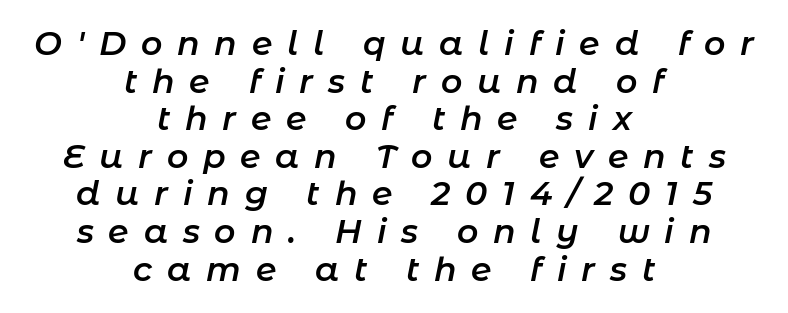
{"italic": "yes", "lean": "right", "slant_degrees": 11, "bold": "semi", "weight": "semibold", "width": "normal", "stroke_contrast": "low", "x_height": "medium", "monospaced": "no", "underline": "no", "align": "center", "line_spacing": "tight", "line_spacing_ratio": 1.14, "letter_spacing": "wide", "letter_spacing_em": 0.45, "glyph_px": 33}
